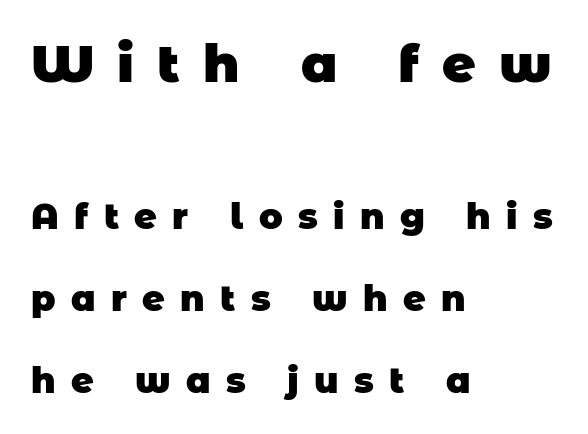
The image shows 52 px heavy sans-serif type; set left-aligned, loose line spacing (2.35x), unusually wide letter spacing (+0.44 em), not underlined; the first (top) block is 1.49x larger; low stroke contrast and a large x-height.
